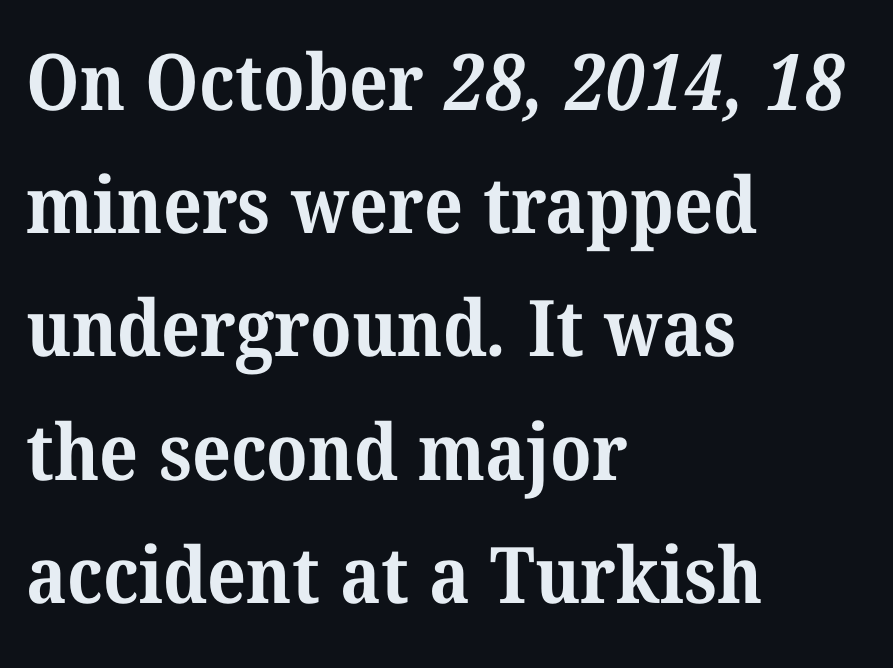
The image shows 78 px bold serif type; set left-aligned, normal line spacing (1.58x), normal letter spacing, not underlined; medium stroke contrast and a medium x-height.
